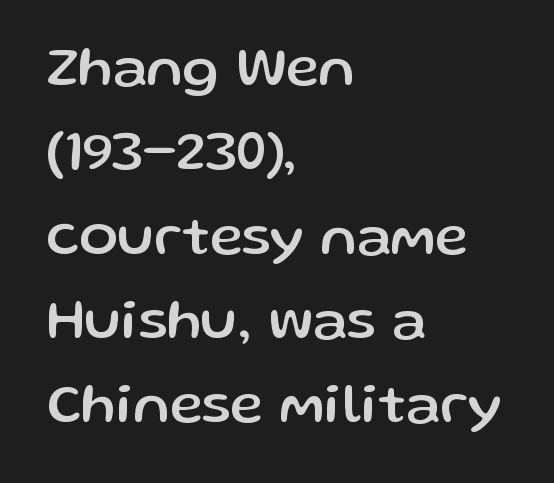
{"serif": "no", "italic": "no", "width": "normal", "stroke_contrast": "low", "x_height": "medium", "monospaced": "no", "underline": "no", "align": "left", "line_spacing": "normal", "line_spacing_ratio": 1.48, "letter_spacing": "normal", "letter_spacing_em": 0.0, "glyph_px": 57}
